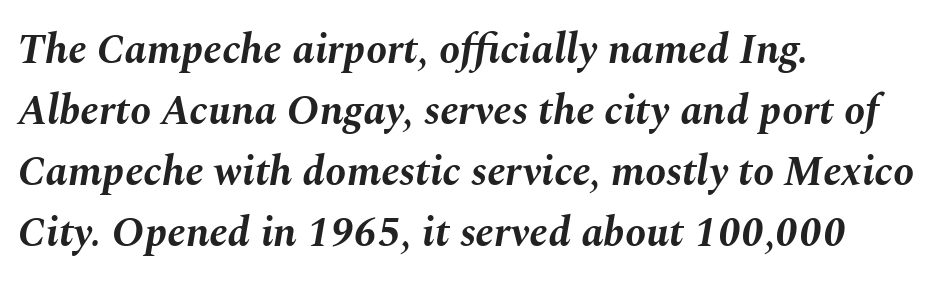
The image shows 42 px bold type, italic (leaning right); set left-aligned, normal line spacing (1.45x), normal letter spacing, not underlined; medium stroke contrast and a medium x-height.
